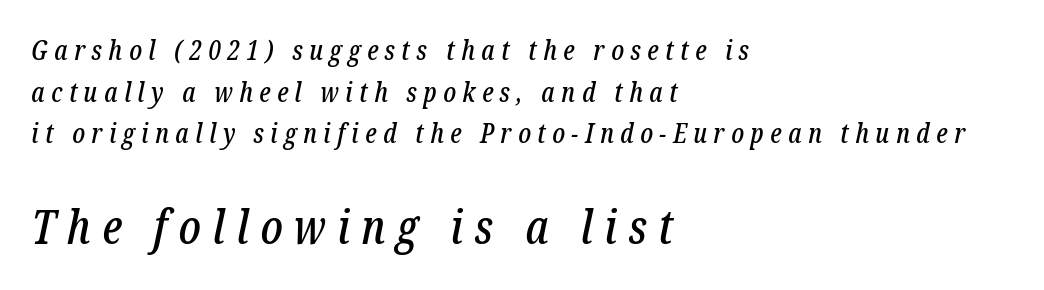
These two chunks differ in scale, with the bottom chunk taking the larger measure. No word sits above an underline. Typeset ragged right — the left edge is the straight one. If you drew a line through each stem, it would be angled. Here the designer chose a conventional face with non-uniform glyph widths. Is the letter spacing exaggerated? Yes — the characters are pushed far apart.
